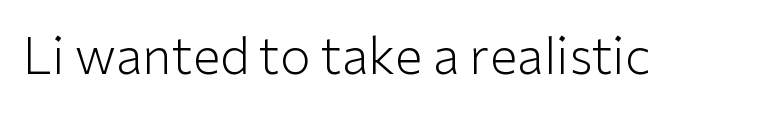
The image shows 50 px light sans-serif type, upright; set normal letter spacing, not underlined; low stroke contrast and a medium x-height.
